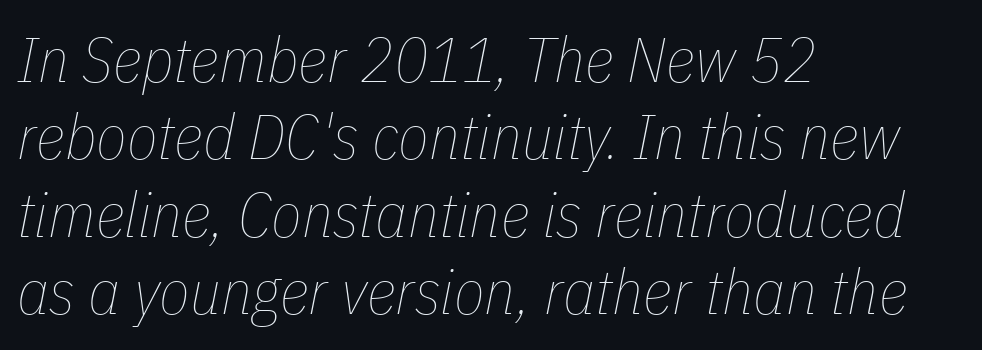
The image shows 63 px thin, condensed type, italic (leaning right); set left-aligned, line spacing 1.23x, normal letter spacing, not underlined; low stroke contrast and a medium x-height.
